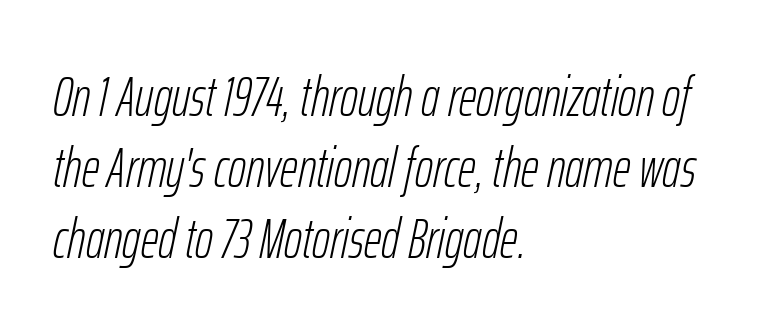
Q: Is the text bold? A: No.
Q: Is the text italic (slanted)? A: Yes, it leans right by about 12 degrees.
Q: Is the text underlined? A: No.
Q: How is the paragraph aligned? A: Left-aligned.
Q: Is the spacing between letters normal or unusually wide? A: Normal.
Q: Is the spacing between lines tight, normal or loose? A: Normal.
Q: Width (condensed, normal, or wide)? A: Condensed.
Q: Stroke contrast? A: Low.
Q: x-height? A: Medium.
Q: Monospaced? A: No.
